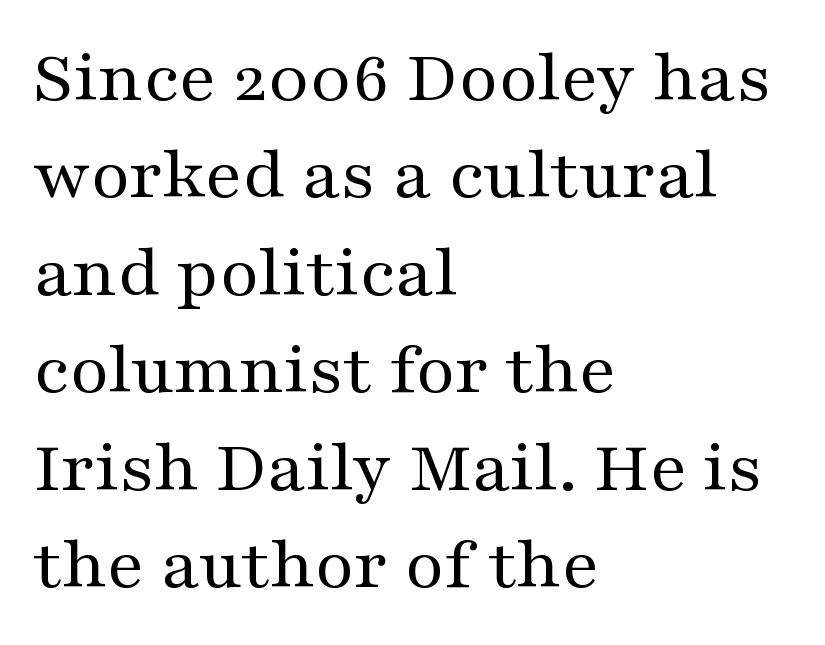
Line beginnings align vertically; line endings do not. Summary of weight: not heavy and not bold. Little horizontal feet cap the strokes, marking this as serif type. Proportional: the letters do not fall into vertical columns. The letters stand upright; this is a roman face. Letter spacing: default.
